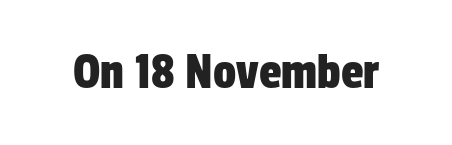
Q: Is the typeface a serif or a sans-serif typeface? A: Sans-serif.
Q: Is the text underlined? A: No.
Q: Is the spacing between letters normal or unusually wide? A: Normal.
Q: Width (condensed, normal, or wide)? A: Condensed.
Q: Stroke contrast? A: Low.
Q: x-height? A: Medium.
Q: Monospaced? A: No.
